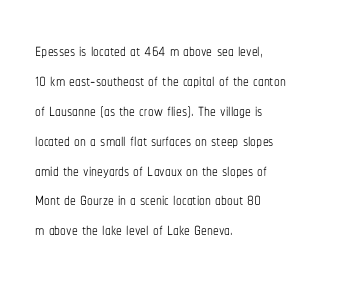
Q: Is the text bold? A: No.
Q: Is the text italic (slanted)? A: No, it is upright.
Q: Is the text underlined? A: No.
Q: How is the paragraph aligned? A: Left-aligned.
Q: Is the spacing between letters normal or unusually wide? A: Normal.
Q: Is the spacing between lines tight, normal or loose? A: Normal.
